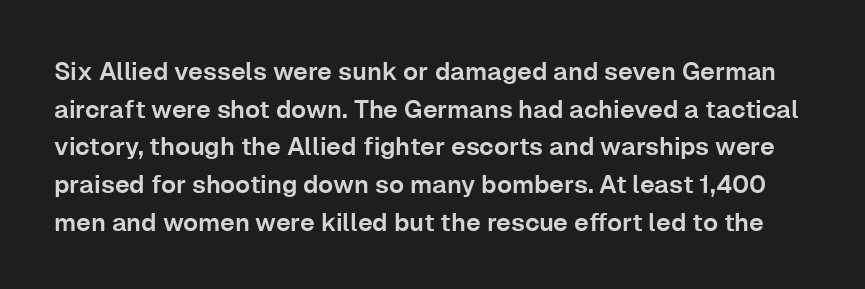
The image shows 25 px text type, upright; set normal line spacing (1.51x), normal letter spacing, not underlined.
